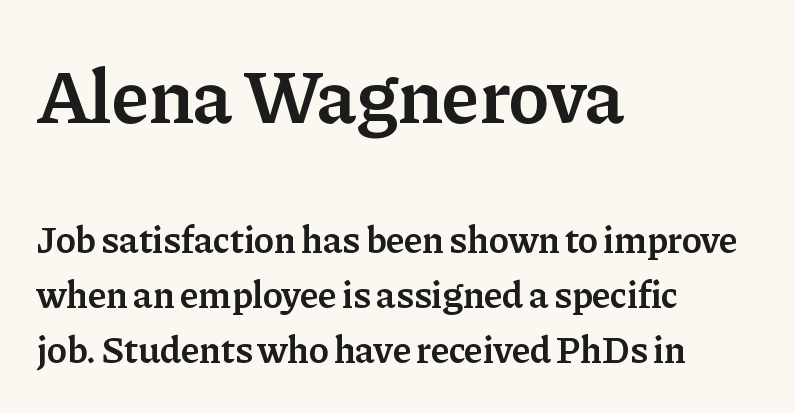
Yep, those are serifs on the letters. You could call the tracking neutral — neither tight nor loose. Unmarked baselines from the first word to the last. Baseline-to-baseline distance is the conventional proportion of letter height. The paragraph has a hard left edge and a soft right edge.
